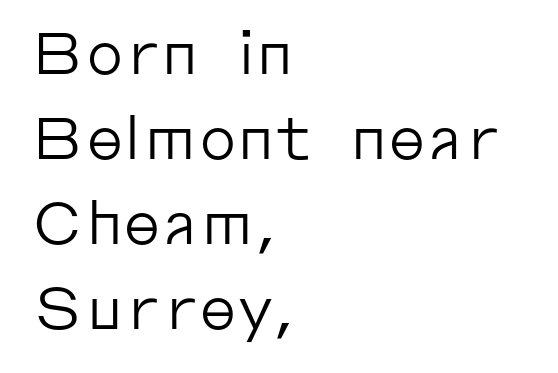
The image shows 59 px regular-weight sans-serif type, upright; set left-aligned, normal line spacing (1.44x), normal letter spacing, not underlined; low stroke contrast and a medium x-height.
